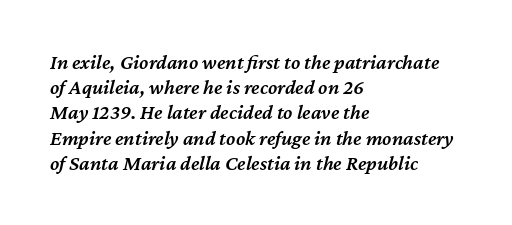
The image shows 21 px text type, italic (leaning right); set left-aligned, line spacing 1.2x, normal letter spacing, not underlined.
